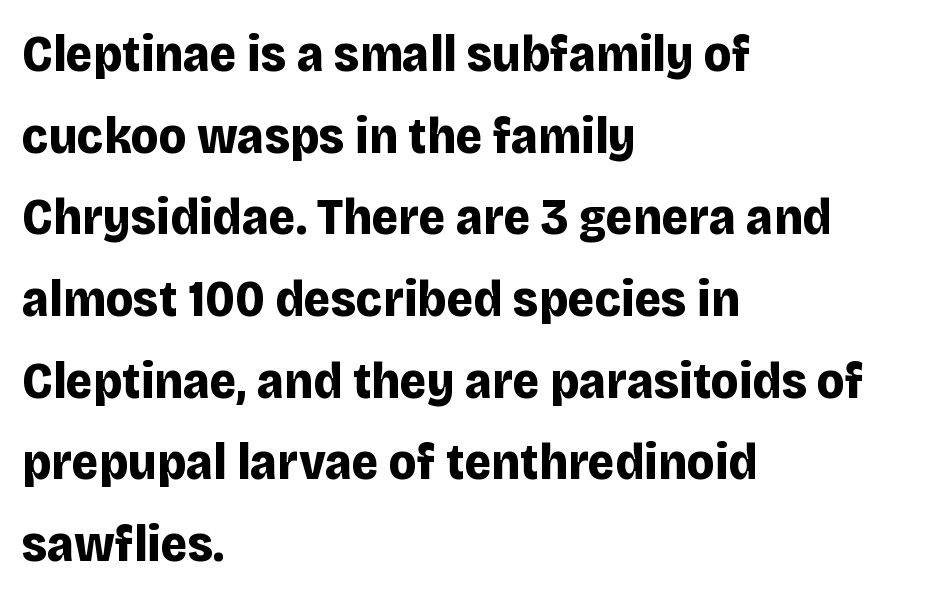
{"serif": "no", "italic": "no", "bold": "yes", "weight": "bold", "width": "normal", "stroke_contrast": "low", "x_height": "large", "monospaced": "no", "underline": "no", "align": "left", "line_spacing": "normal", "line_spacing_ratio": 1.57, "letter_spacing": "normal", "letter_spacing_em": 0.0, "glyph_px": 52}
